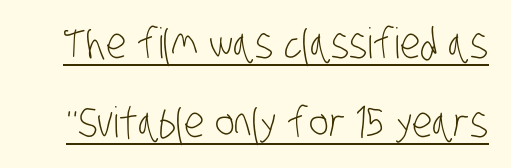
Q: Is the text bold? A: No.
Q: Is the typeface a serif or a sans-serif typeface? A: Sans-serif.
Q: Is the text underlined? A: Yes.
Q: Is the spacing between letters normal or unusually wide? A: Normal.
Q: Width (condensed, normal, or wide)? A: Condensed.
Q: Stroke contrast? A: Low.
Q: x-height? A: Large.
Q: Monospaced? A: No.
